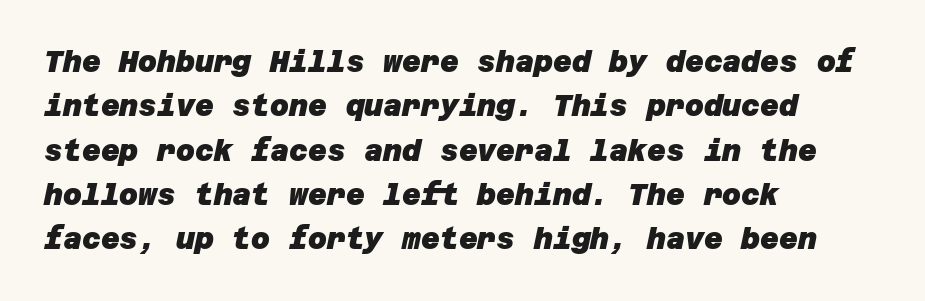
The image shows 29 px heavy sans-serif type; set left-aligned, normal line spacing (1.53x), normal letter spacing, not underlined; low stroke contrast and a large x-height.
